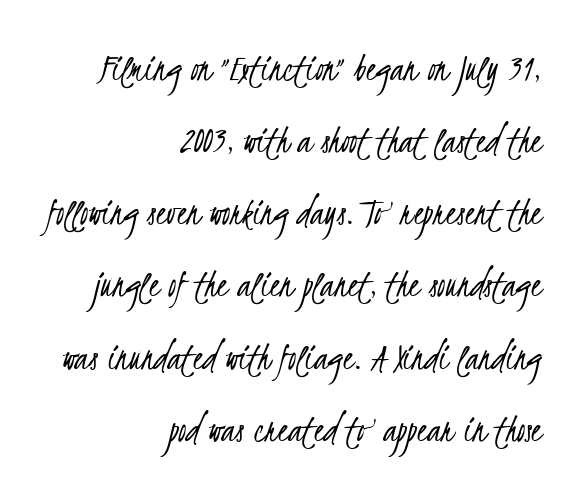
Q: Is the text bold? A: No.
Q: Is the typeface a serif or a sans-serif typeface? A: Sans-serif.
Q: Is the text underlined? A: No.
Q: How is the paragraph aligned? A: Right-aligned.
Q: Is the spacing between letters normal or unusually wide? A: Normal.
Q: Width (condensed, normal, or wide)? A: Condensed.
Q: Stroke contrast? A: Low.
Q: x-height? A: Small.
Q: Monospaced? A: No.
